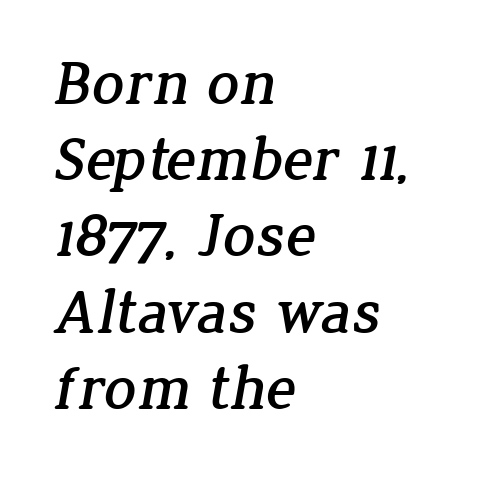
Q: Is the typeface a serif or a sans-serif typeface? A: Serif.
Q: Is the text underlined? A: No.
Q: How is the paragraph aligned? A: Left-aligned.
Q: Is the spacing between letters normal or unusually wide? A: Normal.
Q: Width (condensed, normal, or wide)? A: Normal.
Q: Stroke contrast? A: Low.
Q: x-height? A: Medium.
Q: Monospaced? A: No.
